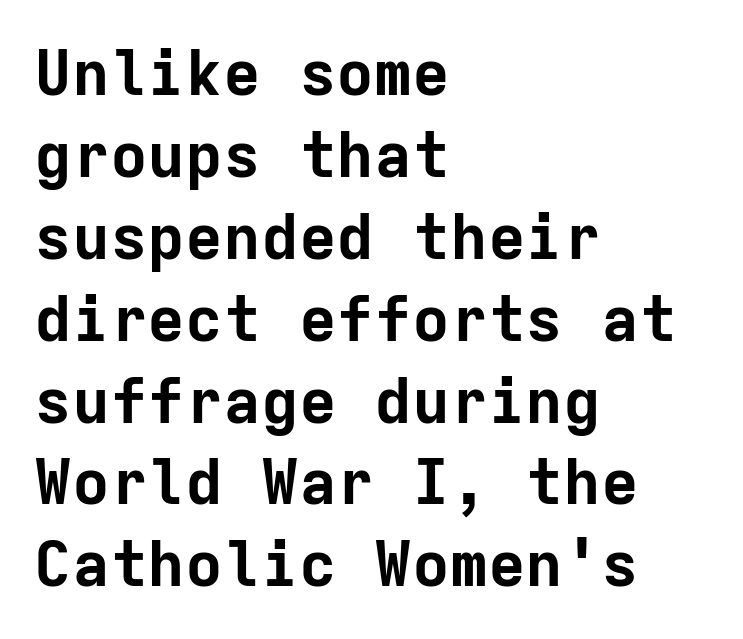
The image shows 63 px bold sans-serif type, upright, monospaced; set left-aligned, normal line spacing (1.3x), normal letter spacing, not underlined; low stroke contrast and a medium x-height.
